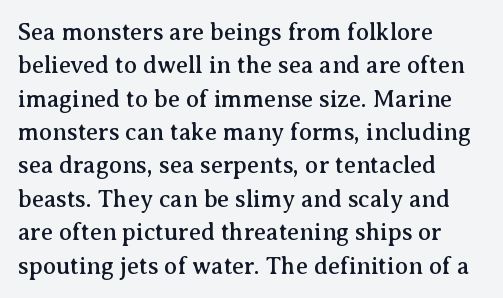
Style check: upright. Bare-footed words on every line. The passage shown has conventional tracking throughout. If you measured baseline to baseline, you'd find a middling distance. A student would call this left alignment; a typographer would say flush left, rag right.
